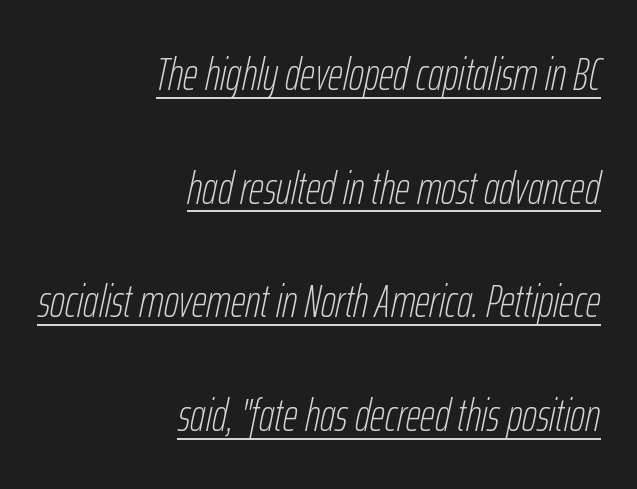
Q: Is the text bold? A: No.
Q: Is the text italic (slanted)? A: Yes, it leans right by about 12 degrees.
Q: Is the text underlined? A: Yes.
Q: How is the paragraph aligned? A: Right-aligned.
Q: Is the spacing between letters normal or unusually wide? A: Normal.
Q: Is the spacing between lines tight, normal or loose? A: Loose.
Q: Width (condensed, normal, or wide)? A: Condensed.
Q: Stroke contrast? A: Low.
Q: x-height? A: Medium.
Q: Monospaced? A: No.
